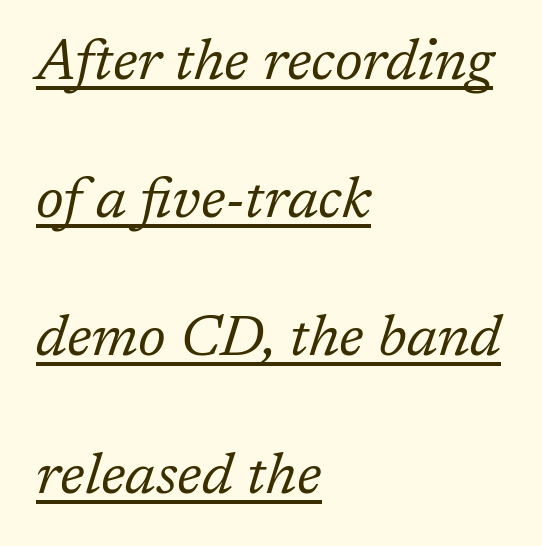
Q: Is the text bold? A: No.
Q: Is the text italic (slanted)? A: Yes, it leans right by about 17 degrees.
Q: Is the typeface a serif or a sans-serif typeface? A: Serif.
Q: Is the text underlined? A: Yes.
Q: How is the paragraph aligned? A: Left-aligned.
Q: Is the spacing between letters normal or unusually wide? A: Normal.
Q: Is the spacing between lines tight, normal or loose? A: Loose.
Q: Width (condensed, normal, or wide)? A: Normal.
Q: Stroke contrast? A: Low.
Q: x-height? A: Medium.
Q: Monospaced? A: No.
